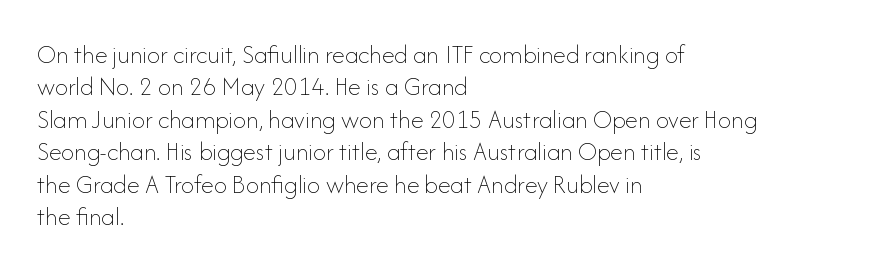
{"italic": "no", "bold": "no", "underline": "no", "align": "left", "line_spacing": "normal", "line_spacing_ratio": 1.25, "letter_spacing": "normal", "letter_spacing_em": 0.0, "glyph_px": 26}
